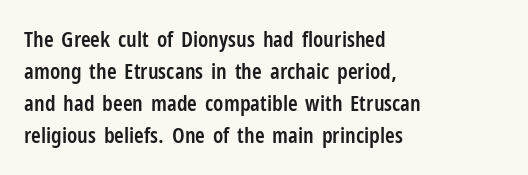
Q: Is the text bold? A: Semi-bold.
Q: Is the text italic (slanted)? A: No, it is upright.
Q: Is the text underlined? A: No.
Q: How is the paragraph aligned? A: Left-aligned.
Q: Is the spacing between letters normal or unusually wide? A: Normal.
Q: Is the spacing between lines tight, normal or loose? A: Normal.
